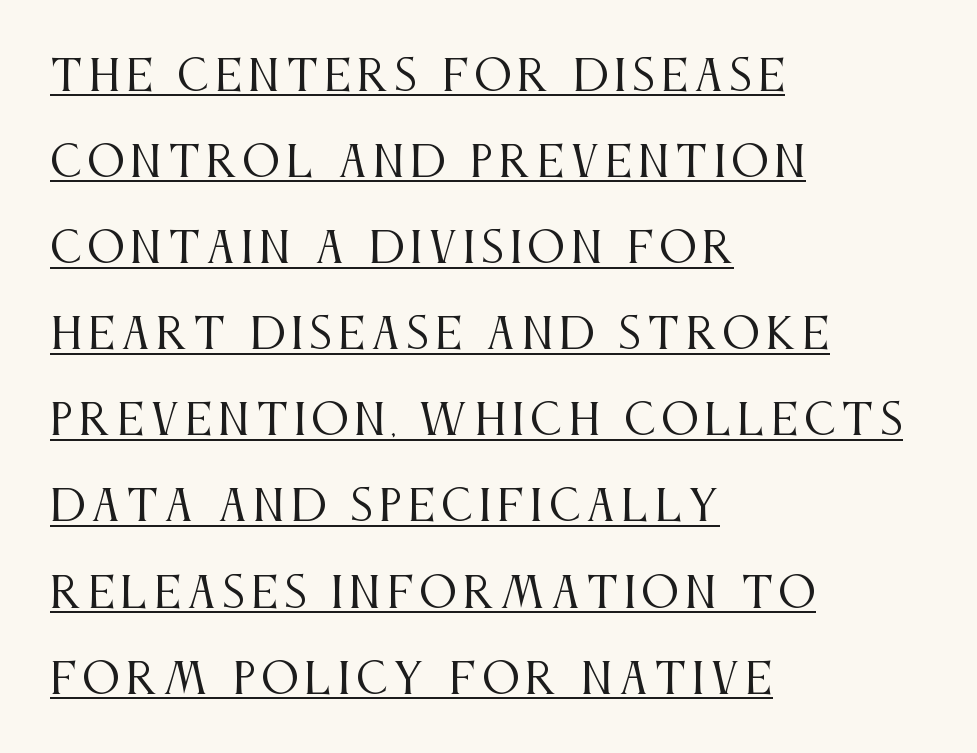
The image shows 42 px regular-weight, condensed serif type, upright; set left-aligned, loose line spacing (2.05x), underlined; medium stroke contrast and a large x-height.
